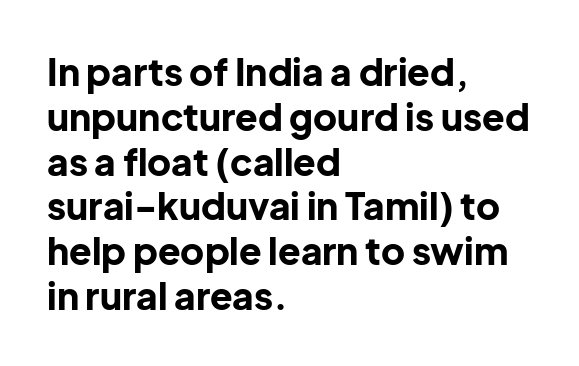
The image shows 37 px bold sans-serif type, upright; set left-aligned, line spacing 1.21x, normal letter spacing, not underlined; low stroke contrast and a medium x-height.
